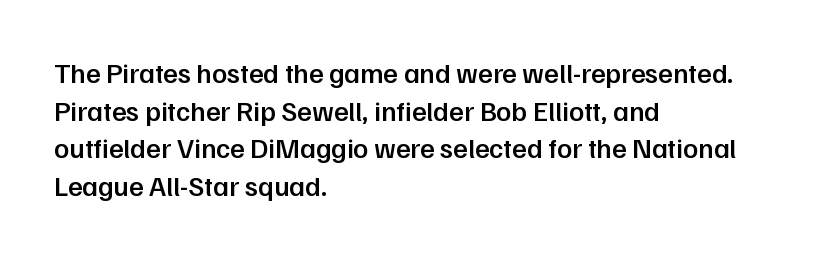
The image shows 28 px semibold sans-serif type, upright; set left-aligned, normal line spacing (1.34x), normal letter spacing, not underlined; low stroke contrast and a medium x-height.
